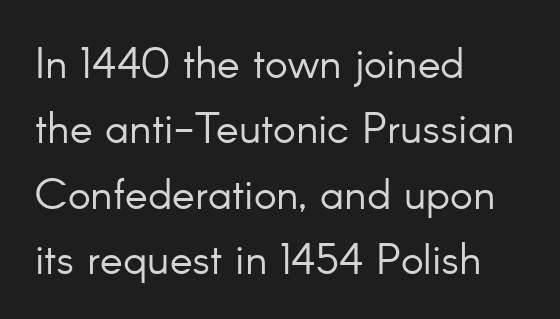
Rows of type keep a routine distance in the vertical direction. The space directly below the letters is spotless. Proportional: the letters do not fall into vertical columns. The typeface chosen for these lines omits serifs.
